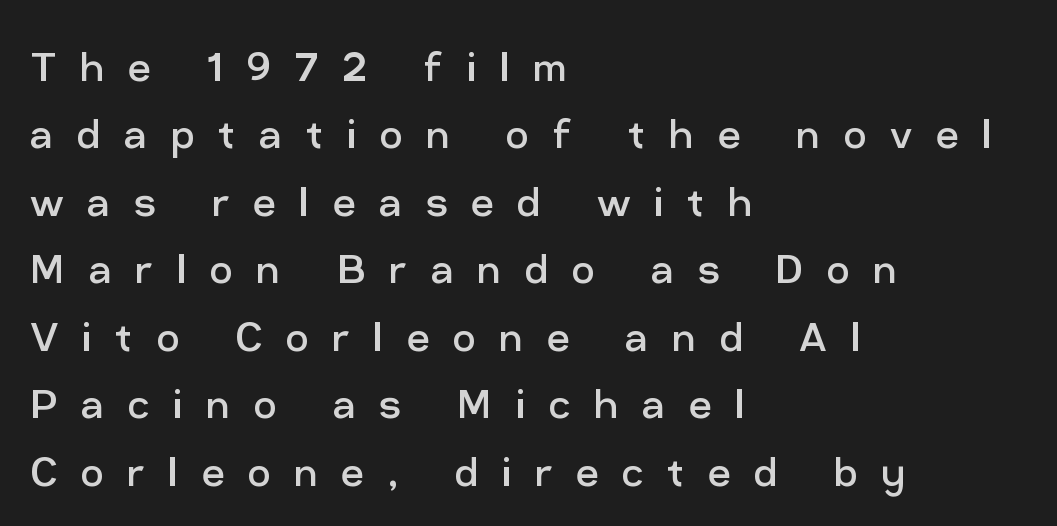
Q: Is the text bold? A: No.
Q: Is the text italic (slanted)? A: No, it is upright.
Q: Is the typeface a serif or a sans-serif typeface? A: Sans-serif.
Q: Is the text underlined? A: No.
Q: How is the paragraph aligned? A: Left-aligned.
Q: Is the spacing between letters normal or unusually wide? A: Unusually wide.
Q: Is the spacing between lines tight, normal or loose? A: Normal.
Q: Width (condensed, normal, or wide)? A: Normal.
Q: Stroke contrast? A: Low.
Q: x-height? A: Medium.
Q: Monospaced? A: No.
